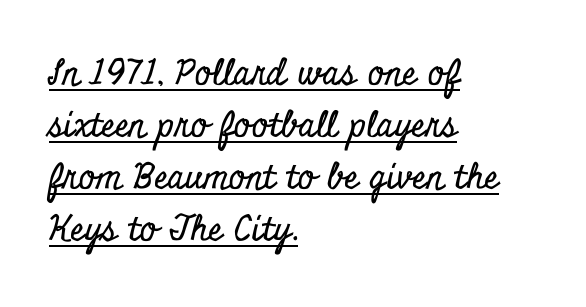
{"serif": "yes", "width": "condensed", "stroke_contrast": "low", "x_height": "small", "monospaced": "no", "underline": "yes", "align": "left", "line_spacing": "normal", "line_spacing_ratio": 1.49, "letter_spacing": "normal", "letter_spacing_em": 0.0, "glyph_px": 35}
